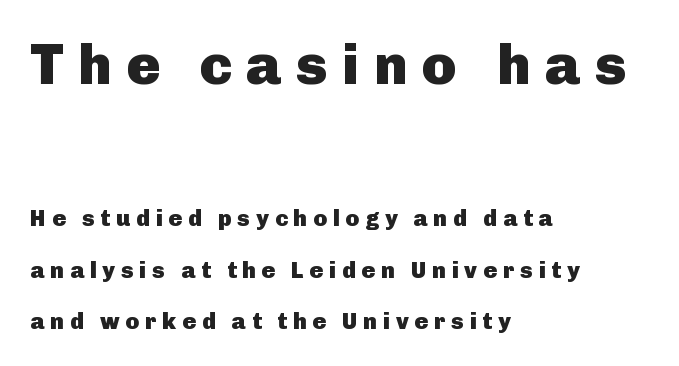
Nope, not italic — everything's standing straight. Varying glyph widths throughout — classic text-font behaviour. The composition opens big and finishes small. Alignment: flush left. The rendering shows plain stroke endings on the letterforms — a sans-serif design. Decoration check: the copy has no underline.
